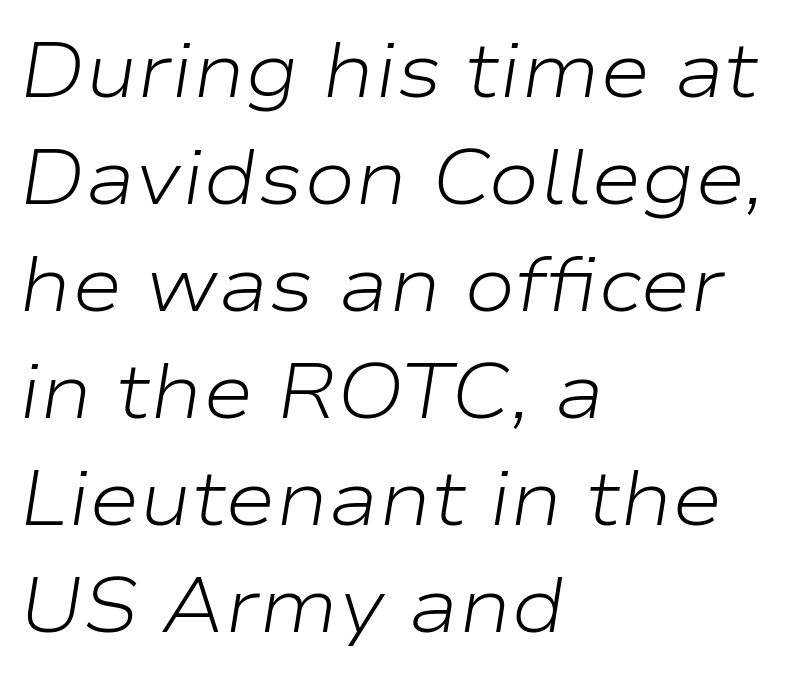
Spacing verdict: proportional, widths tailored to each character. The paragraph shown leans on its left margin. Style check: oblique. Anything drawn beneath the words? Only blank space. A typesetter would call this leading conventional body-copy spacing. Words appear dense and cohesive because spacing is normal.
